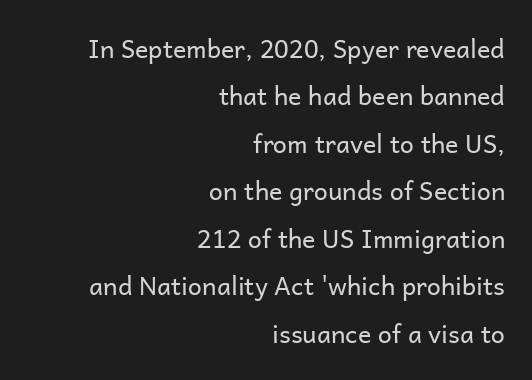
Weight class: somewhere from thin through regular. The paragraph shown leans on its right margin. Does the lettering tilt? It doesn't — this is upright. Letters rest on an invisible, unmarked baseline. Quick note: interline space is abundant.
